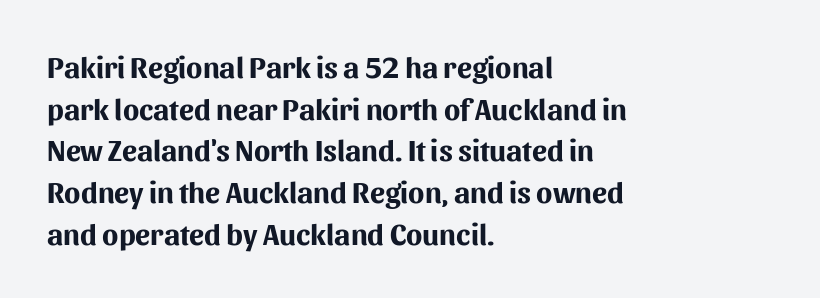
{"serif": "no", "italic": "no", "bold": "yes", "weight": "bold", "width": "normal", "stroke_contrast": "medium", "x_height": "medium", "monospaced": "no", "underline": "no", "align": "left", "line_spacing": "normal", "line_spacing_ratio": 1.39, "letter_spacing": "normal", "letter_spacing_em": 0.0, "glyph_px": 30}
